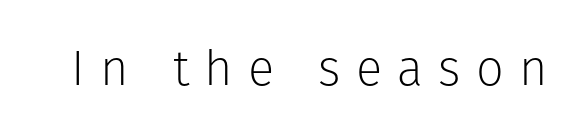
{"serif": "no", "italic": "no", "bold": "no", "weight": "light", "width": "normal", "stroke_contrast": "low", "x_height": "medium", "monospaced": "no", "underline": "no", "letter_spacing": "wide", "letter_spacing_em": 0.31, "glyph_px": 49}
